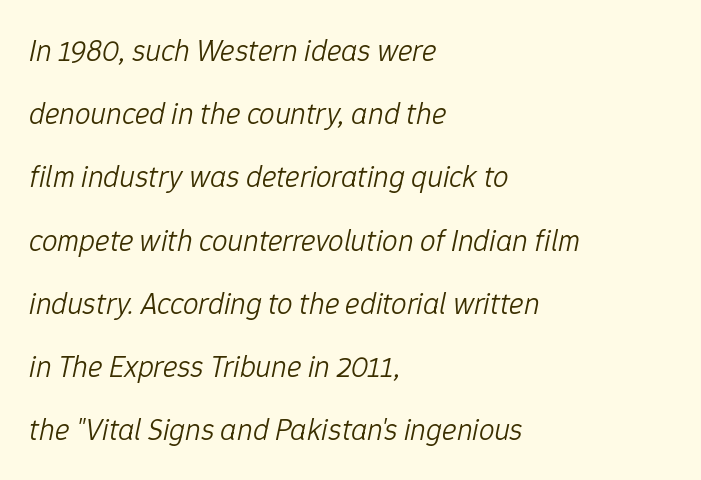
Weight class: somewhere from thin through regular. The text carries the slant typical of an italic or oblique font. What's the leading like? Stretched, with rows far apart. The gap between lines stays unmarked. You could not count columns in this text — the font is proportionally spaced.
